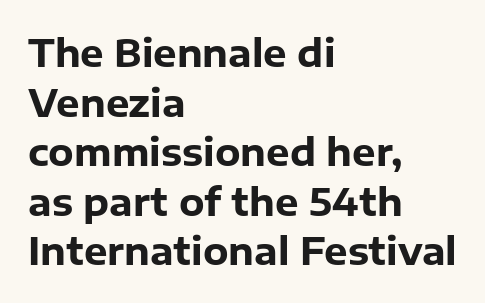
{"serif": "no", "italic": "no", "bold": "yes", "weight": "heavy", "width": "normal", "stroke_contrast": "low", "x_height": "medium", "monospaced": "no", "underline": "no", "align": "left", "line_spacing": "normal", "line_spacing_ratio": 1.34, "letter_spacing": "normal", "letter_spacing_em": 0.0, "glyph_px": 37}
